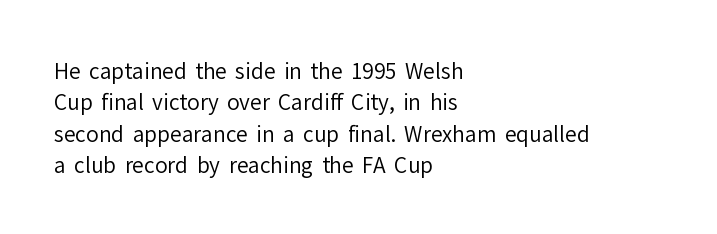
{"italic": "no", "bold": "no", "underline": "no", "align": "left", "line_spacing": "normal", "line_spacing_ratio": 1.49, "letter_spacing": "normal", "letter_spacing_em": 0.0, "glyph_px": 21}
